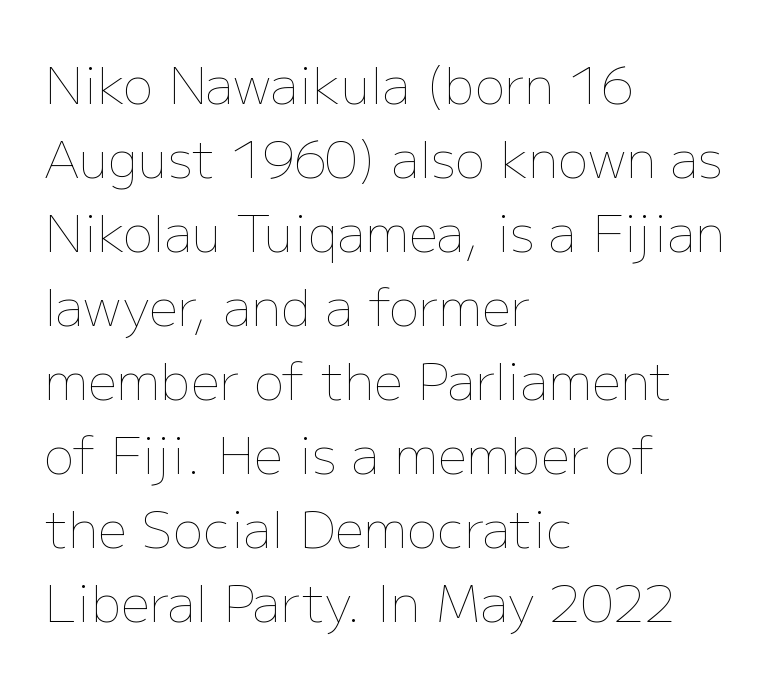
Q: Is the text bold? A: No.
Q: Is the text italic (slanted)? A: No, it is upright.
Q: Is the text underlined? A: No.
Q: How is the paragraph aligned? A: Left-aligned.
Q: Is the spacing between letters normal or unusually wide? A: Normal.
Q: Is the spacing between lines tight, normal or loose? A: Normal.
Q: Width (condensed, normal, or wide)? A: Normal.
Q: Stroke contrast? A: Low.
Q: x-height? A: Medium.
Q: Monospaced? A: No.
